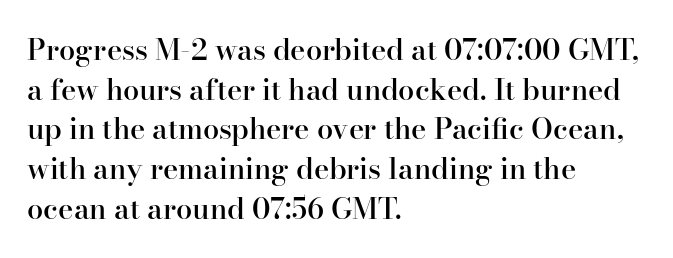
The image shows 29 px semibold serif type, upright; set left-aligned, normal line spacing (1.37x), normal letter spacing, not underlined; high stroke contrast and a small x-height.
